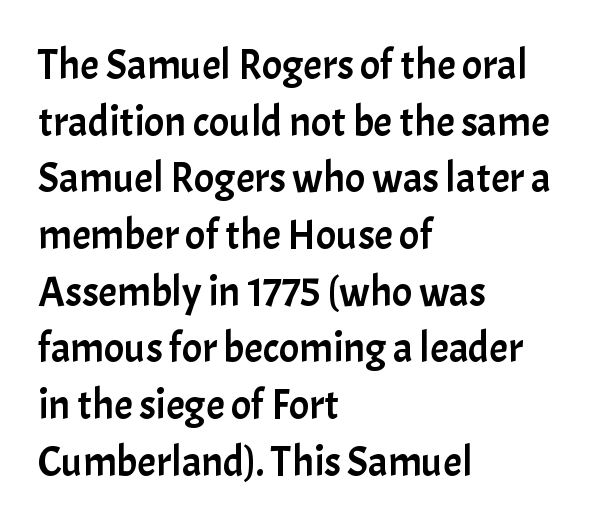
The space beneath each line is pristine and unruled. Unlike a traditional serif, this face leaves its strokes unadorned. Ordinary non-slanted type is in use. Leading: standard. The face used here is proportionally spaced, like ordinary book or web type. Honestly, the letter spacing is just normal — you wouldn't notice it.
